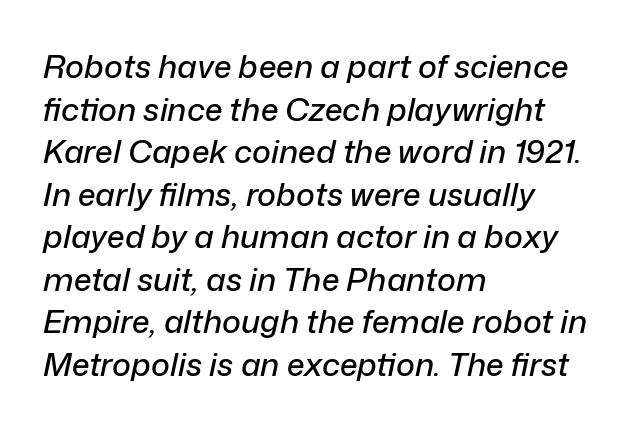
Q: Is the text italic (slanted)? A: Yes, it leans right by about 12 degrees.
Q: Is the text underlined? A: No.
Q: How is the paragraph aligned? A: Left-aligned.
Q: Is the spacing between letters normal or unusually wide? A: Normal.
Q: Is the spacing between lines tight, normal or loose? A: Normal.
Q: Width (condensed, normal, or wide)? A: Normal.
Q: Stroke contrast? A: Low.
Q: x-height? A: Medium.
Q: Monospaced? A: No.
